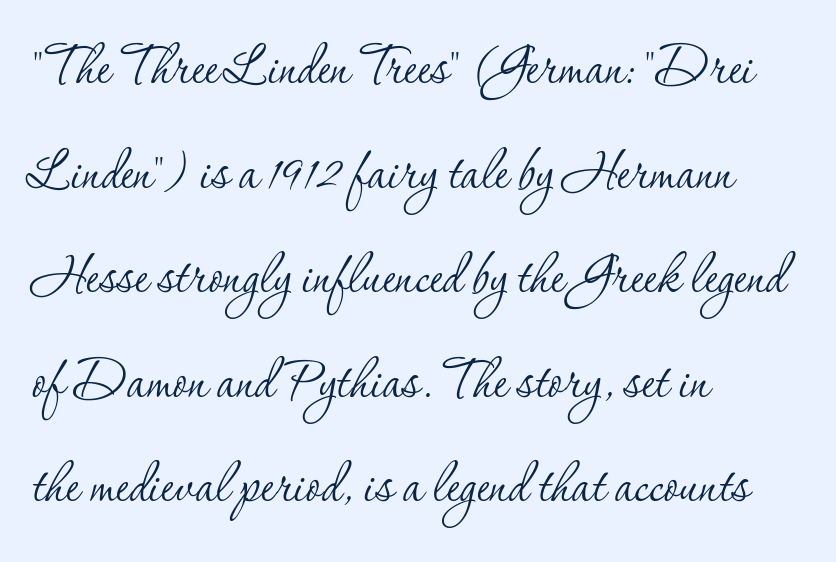
The image shows 67 px thin serif type; set left-aligned, normal line spacing (1.56x), normal letter spacing, not underlined; low stroke contrast and a small x-height.
